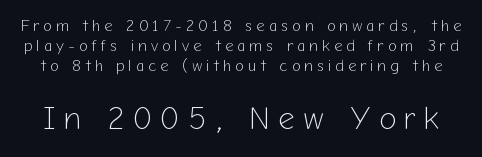
The image shows 32 px light sans-serif type, upright; set normal line spacing (1.26x), unusually wide letter spacing (+0.26 em), not underlined; the second (bottom) block is 2.0x larger; low stroke contrast and a medium x-height.
